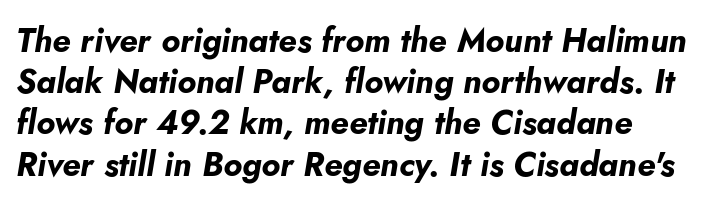
Q: Is the text bold? A: Yes.
Q: Is the text italic (slanted)? A: Yes, it leans right by about 5 degrees.
Q: Is the text underlined? A: No.
Q: How is the paragraph aligned? A: Left-aligned.
Q: Is the spacing between letters normal or unusually wide? A: Normal.
Q: Is the spacing between lines tight, normal or loose? A: Normal.
Q: Width (condensed, normal, or wide)? A: Normal.
Q: Stroke contrast? A: Low.
Q: x-height? A: Small.
Q: Monospaced? A: No.
